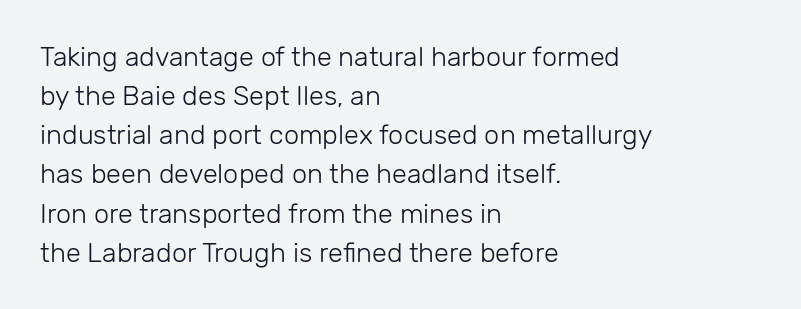
{"italic": "no", "bold": "no", "underline": "no", "align": "left", "line_spacing": "normal", "line_spacing_ratio": 1.45, "letter_spacing": "normal", "letter_spacing_em": 0.0, "glyph_px": 27}
